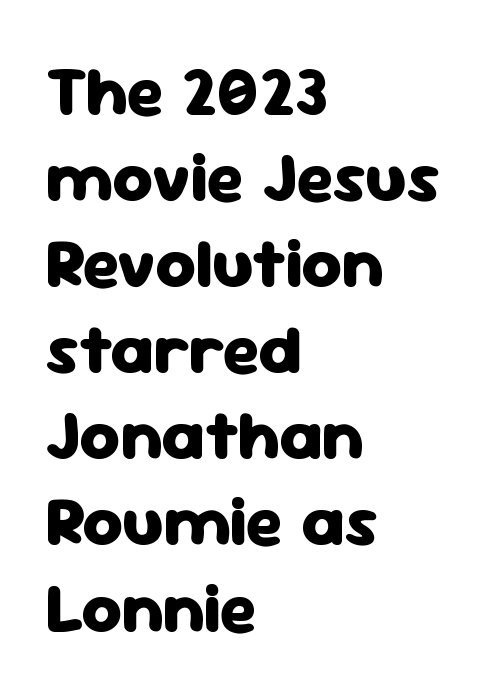
Proportional: the letters do not fall into vertical columns. Italic? Not at all — the glyphs are vertical. Each line starts at the same left margin while the right side varies. The zone under the glyphs is completely vacant. Chunky letters — that's bold for sure. Letter spacing: default.
